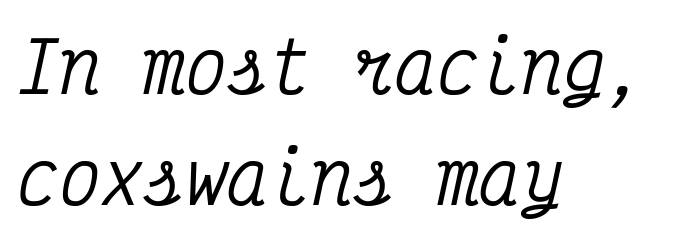
The image shows 70 px condensed serif type, italic (leaning right), monospaced; set left-aligned, normal line spacing (1.58x), normal letter spacing, not underlined; medium stroke contrast and a medium x-height.
